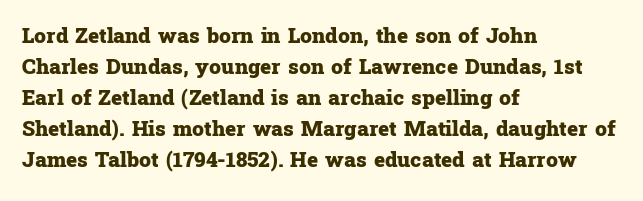
The image shows 21 px bold type, upright; set left-aligned, normal line spacing (1.48x), normal letter spacing, not underlined.
